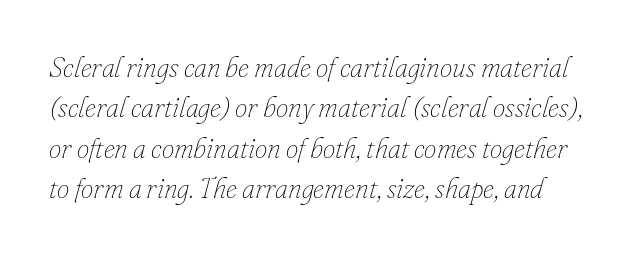
The tracking reads as untouched default to a designer's eye. Compared with a typical body face, this is equally light or lighter still. Does the leading feel generous? No, just average. Underlining? Definitely not there. Here the designer chose a conventional face with non-uniform glyph widths.
